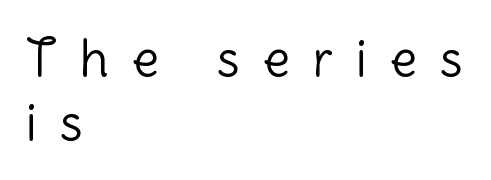
The image shows 50 px light sans-serif type, upright; set left-aligned, normal line spacing (1.28x), unusually wide letter spacing (+0.46 em), not underlined; low stroke contrast and a medium x-height.
